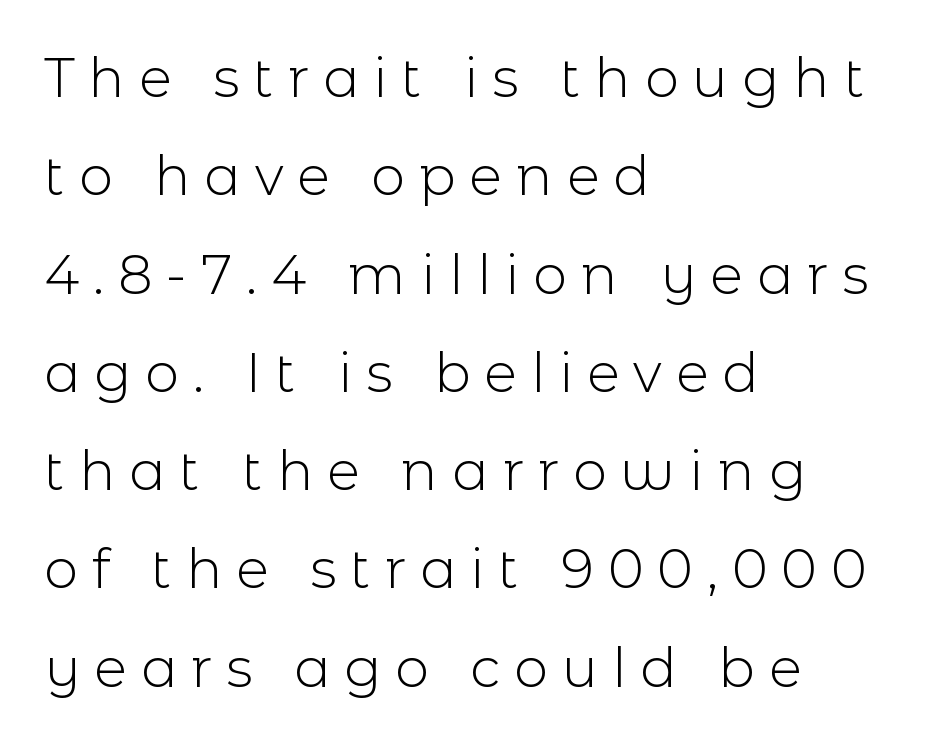
{"serif": "no", "italic": "no", "bold": "no", "weight": "light", "width": "normal", "x_height": "medium", "monospaced": "no", "underline": "no", "align": "left", "line_spacing_ratio": 1.82, "letter_spacing": "wide", "letter_spacing_em": 0.26, "glyph_px": 54}
